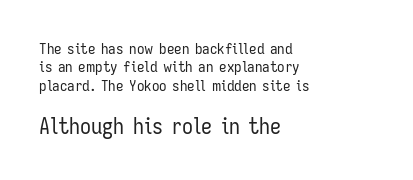
No extra tracking has been applied to these lines. Each row of text sits above clean, open space. No italicization has been applied; the sample stays upright. The emphasis by scale lands on block number two, below. Teacher's note: observe the even left margin — that is flush-left alignment. Think standard paragraph weight, or any step lighter than that.
